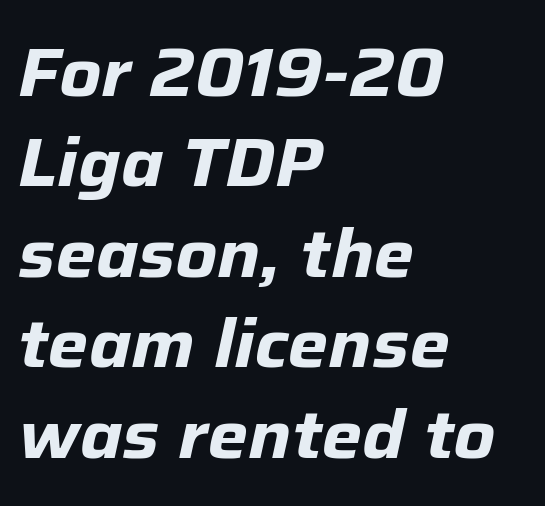
Q: Is the text bold? A: Yes.
Q: Is the text italic (slanted)? A: Yes, it leans right by about 12 degrees.
Q: Is the text underlined? A: No.
Q: How is the paragraph aligned? A: Left-aligned.
Q: Is the spacing between letters normal or unusually wide? A: Normal.
Q: Is the spacing between lines tight, normal or loose? A: Normal.
Q: Width (condensed, normal, or wide)? A: Normal.
Q: Stroke contrast? A: Low.
Q: x-height? A: Medium.
Q: Monospaced? A: No.
